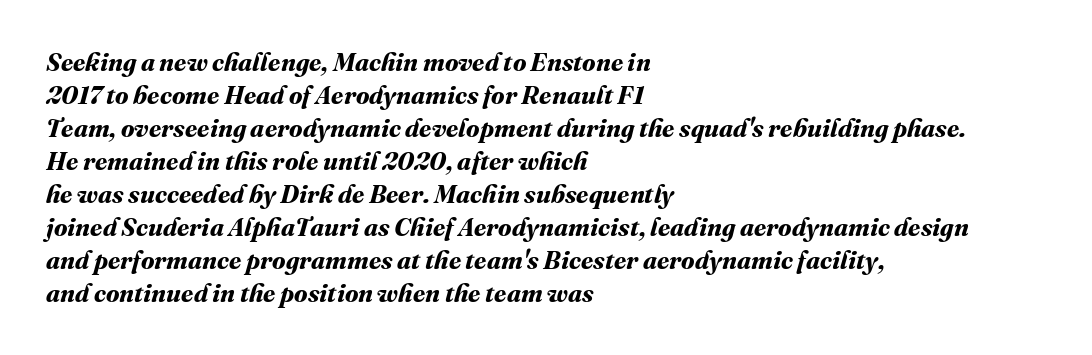
{"bold": "yes", "underline": "no", "align": "left", "line_spacing": "normal", "line_spacing_ratio": 1.32, "letter_spacing": "normal", "letter_spacing_em": 0.0, "glyph_px": 25}
